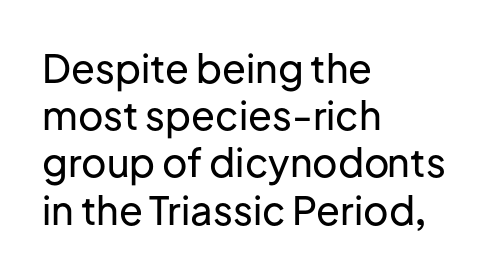
You could not count columns in this text — the font is proportionally spaced. The gap between lines stays unmarked. Quick note: not italic, upright. Short note: letters normally spaced. Alignment: flush left.
